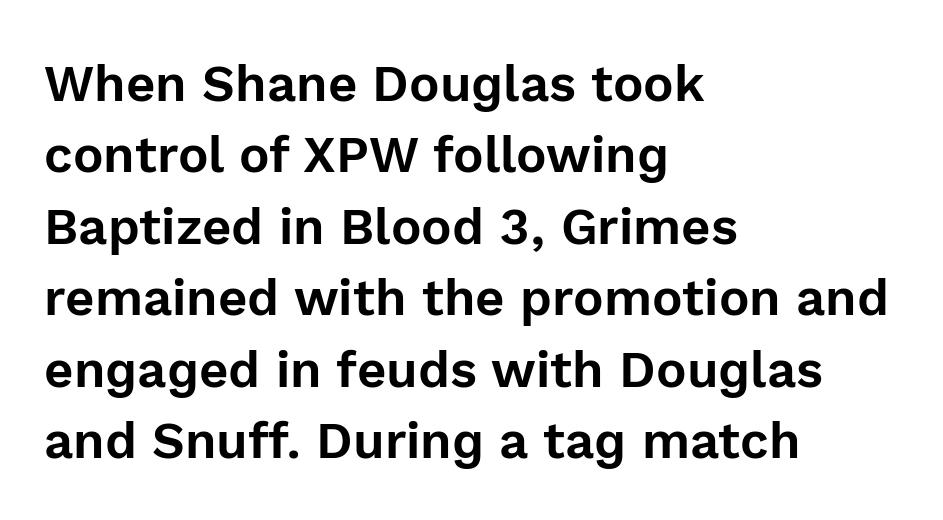
{"serif": "no", "italic": "no", "width": "normal", "x_height": "medium", "monospaced": "no", "underline": "no", "align": "left", "line_spacing": "normal", "line_spacing_ratio": 1.4, "letter_spacing": "normal", "letter_spacing_em": 0.0, "glyph_px": 51}
